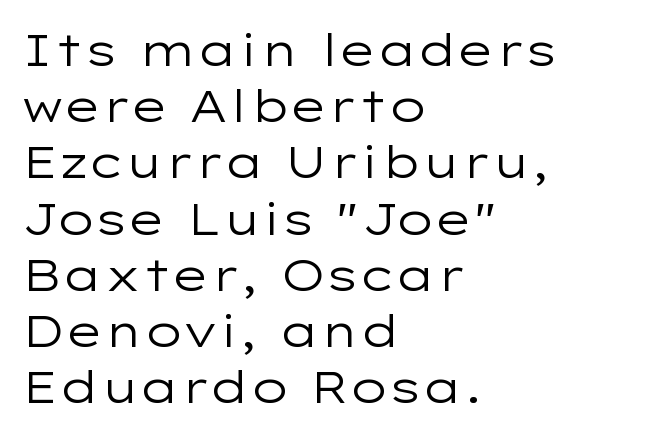
The image shows 45 px regular-weight, wide sans-serif type, upright; set left-aligned, normal line spacing (1.25x), normal letter spacing, not underlined; low stroke contrast and a medium x-height.
